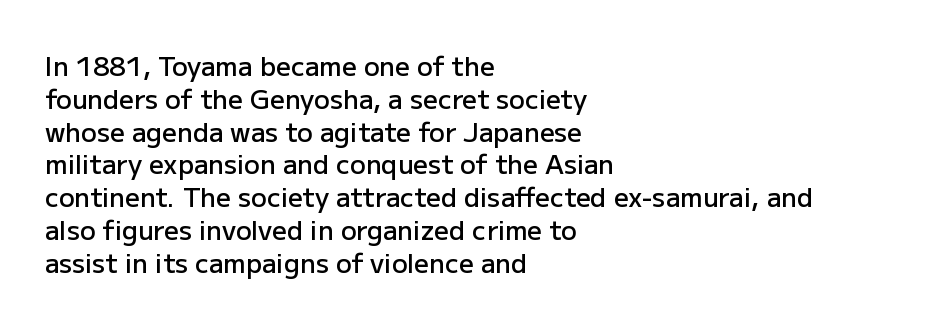
Typesetter's note: demi weight, one step under bold. Casual observation: everything's shoved over to the left. Words float on clear page, feet unadorned. The type sits square on the baseline with zero lean. Evenly set lines give the paragraph a standard silhouette. No extra tracking has been applied to these lines.
